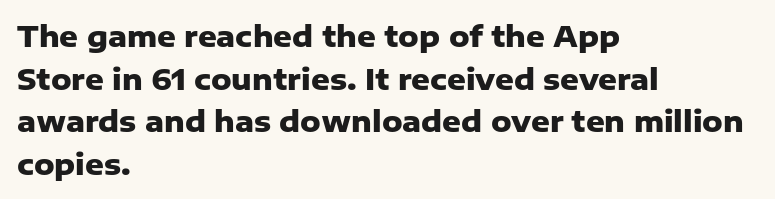
{"serif": "no", "italic": "no", "bold": "yes", "weight": "heavy", "width": "normal", "stroke_contrast": "low", "x_height": "medium", "monospaced": "no", "underline": "no", "align": "left", "line_spacing": "normal", "line_spacing_ratio": 1.47, "letter_spacing": "normal", "letter_spacing_em": 0.0, "glyph_px": 29}
